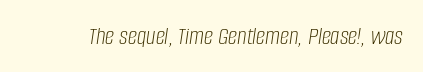
The image shows 26 px text type, italic (leaning right); set normal letter spacing, not underlined.
